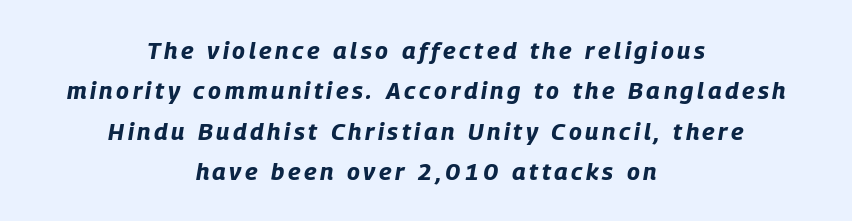
Students, observe: this is what conventionally led text looks like. The face used here has the dense, thick strokes of a bold. The baseline area is clear. Leftover space on each line is divided equally before and after the words.
